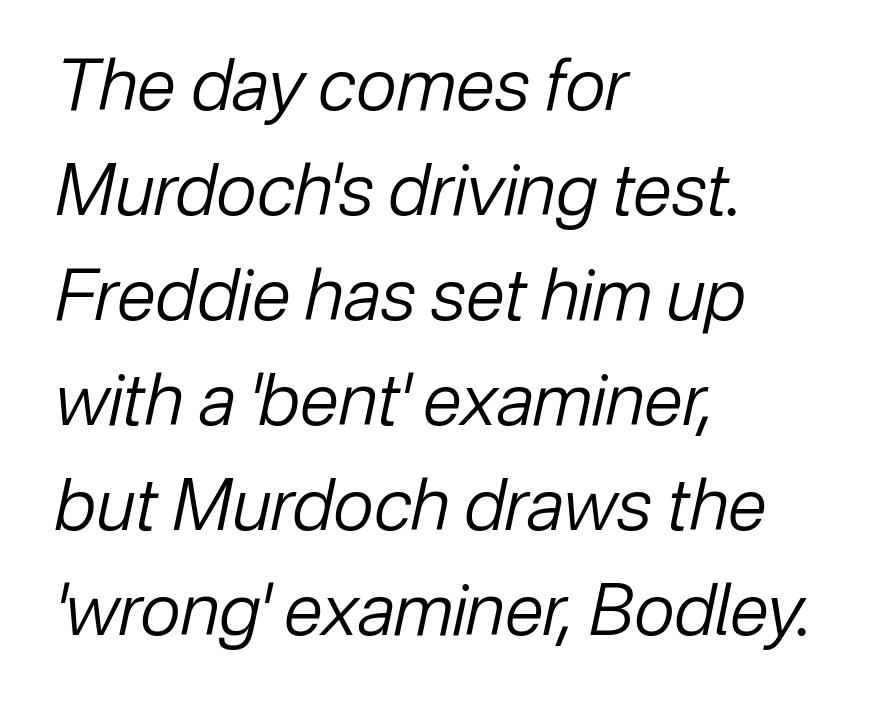
Q: Is the text bold? A: No.
Q: Is the text italic (slanted)? A: Yes, it leans right by about 12 degrees.
Q: Is the text underlined? A: No.
Q: How is the paragraph aligned? A: Left-aligned.
Q: Is the spacing between letters normal or unusually wide? A: Normal.
Q: Is the spacing between lines tight, normal or loose? A: Normal.
Q: Width (condensed, normal, or wide)? A: Normal.
Q: Stroke contrast? A: Low.
Q: x-height? A: Medium.
Q: Monospaced? A: No.
